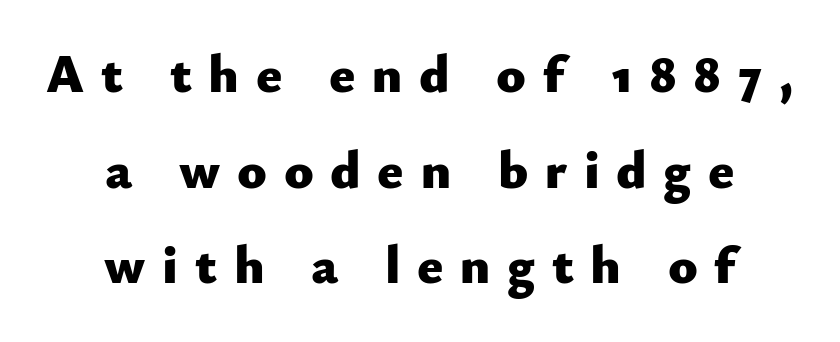
In terms of weight, the rendering is a true, heavy bold. Honestly, there is no underline to notice here at all. The letters advance in unequal steps, a hallmark of proportional type. The text was rendered using a sans face with plain stroke endings.
